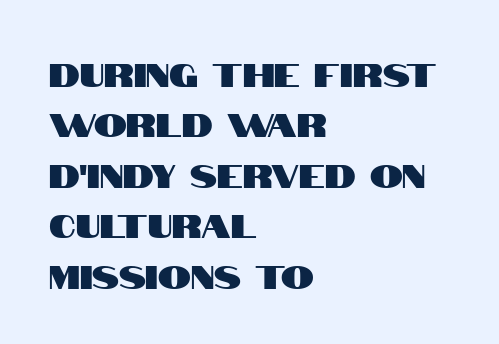
{"serif": "no", "italic": "no", "width": "condensed", "stroke_contrast": "high", "x_height": "large", "monospaced": "no", "underline": "no", "align": "left", "line_spacing": "normal", "line_spacing_ratio": 1.53, "letter_spacing": "normal", "letter_spacing_em": 0.0, "glyph_px": 33}
